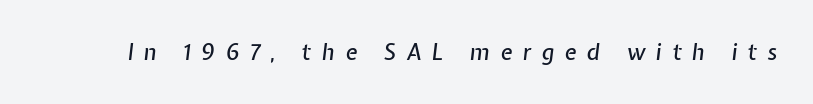
The horizontal fit of the characters is loose and conspicuously gappy. Observe the lean: these are italic letterforms. Rule under the text: the space is simply empty.
